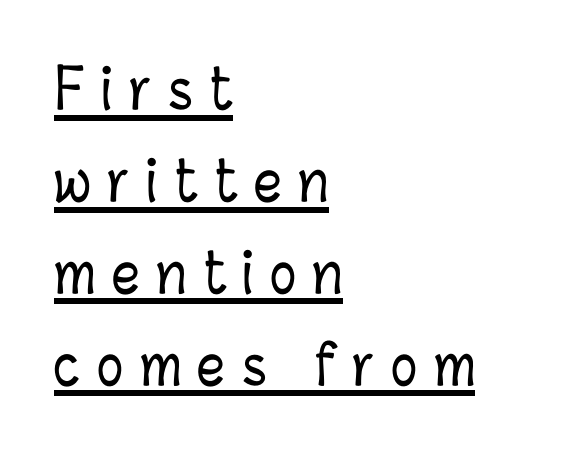
The letters are spread apart with noticeably loose tracking. A student would call this left alignment; a typographer would say flush left, rag right. Tall strokes in this sample are plumb rather than angled. Looks like regular typesetting: each glyph gets only the width it needs. One glance says typical: line gaps are just what's usual. Somebody hit Ctrl+U on this one — the words are underlined.
